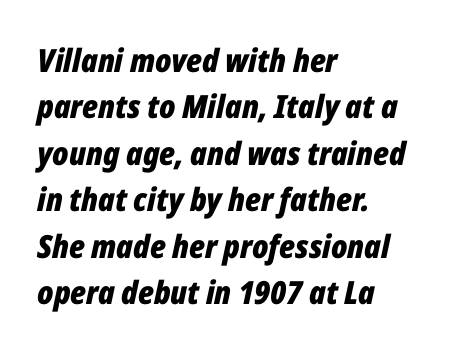
Q: Is the text bold? A: Yes.
Q: Is the text italic (slanted)? A: Yes, it leans right by about 12 degrees.
Q: Is the text underlined? A: No.
Q: How is the paragraph aligned? A: Left-aligned.
Q: Is the spacing between letters normal or unusually wide? A: Normal.
Q: Is the spacing between lines tight, normal or loose? A: Normal.
Q: Width (condensed, normal, or wide)? A: Condensed.
Q: Stroke contrast? A: Low.
Q: x-height? A: Medium.
Q: Monospaced? A: No.
